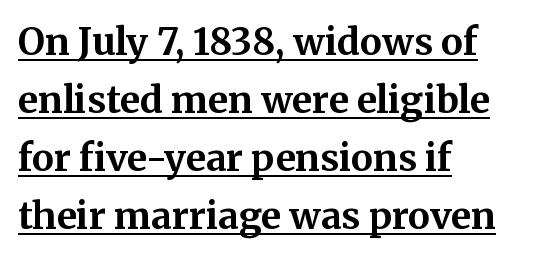
{"serif": "yes", "italic": "no", "bold": "yes", "weight": "bold", "width": "normal", "stroke_contrast": "medium", "x_height": "medium", "monospaced": "no", "underline": "yes", "align": "left", "line_spacing": "normal", "line_spacing_ratio": 1.57, "letter_spacing": "normal", "letter_spacing_em": 0.0, "glyph_px": 37}
